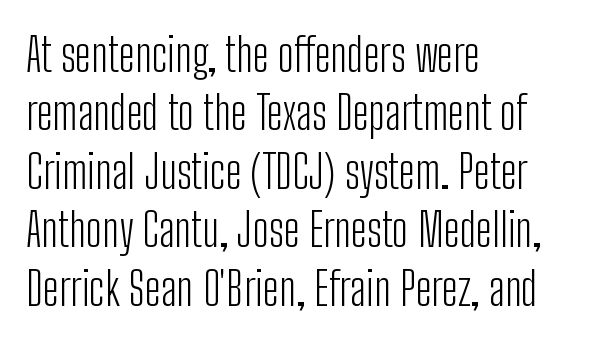
Q: Is the text bold? A: No.
Q: Is the text italic (slanted)? A: No, it is upright.
Q: Is the typeface a serif or a sans-serif typeface? A: Sans-serif.
Q: Is the text underlined? A: No.
Q: How is the paragraph aligned? A: Left-aligned.
Q: Is the spacing between letters normal or unusually wide? A: Normal.
Q: Is the spacing between lines tight, normal or loose? A: Normal.
Q: Width (condensed, normal, or wide)? A: Condensed.
Q: Stroke contrast? A: Low.
Q: x-height? A: Medium.
Q: Monospaced? A: No.
